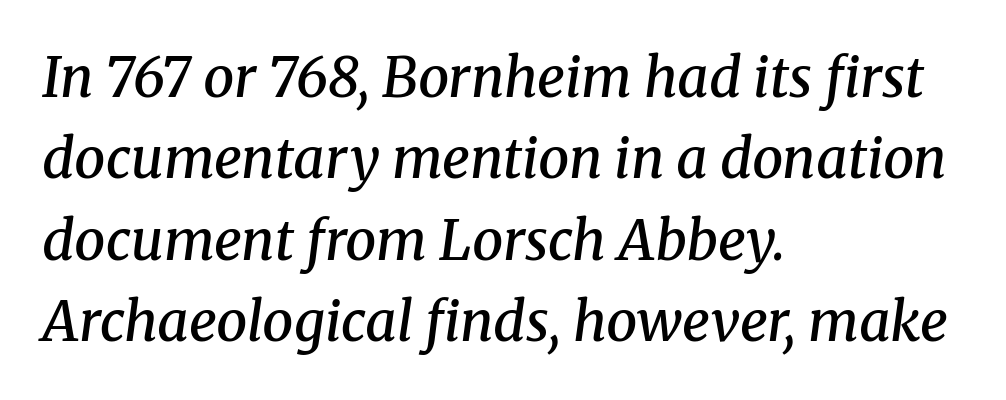
The image shows 55 px semibold serif type, italic (leaning right); set left-aligned, normal line spacing (1.48x), normal letter spacing, not underlined; medium stroke contrast and a medium x-height.
